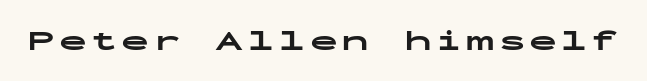
The image shows 28 px bold, wide sans-serif type, upright, monospaced; set not underlined; low stroke contrast and a medium x-height.
